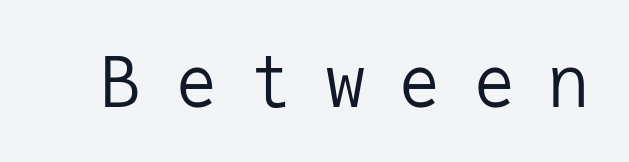
Ascenders rise straight up at ninety degrees. The passage shown is typed in a monospace face where columns stay perfectly aligned. The font sits on the lighter half of the weight spectrum, regular included. The area under the type is left untouched. The letters carry no serifs — their stems end cleanly without finishing strokes.
